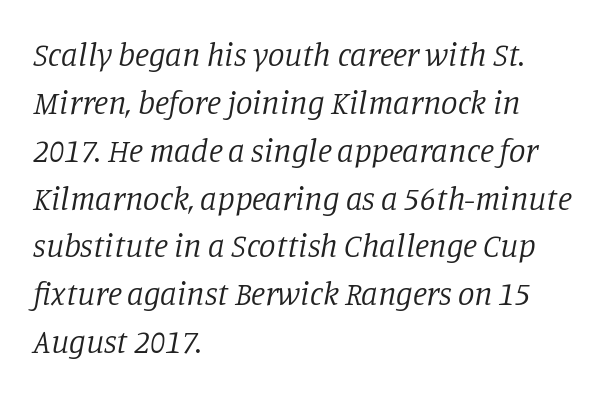
The image shows 33 px regular-weight serif type, italic (leaning right); set left-aligned, normal line spacing (1.45x), normal letter spacing, not underlined; low stroke contrast and a large x-height.
